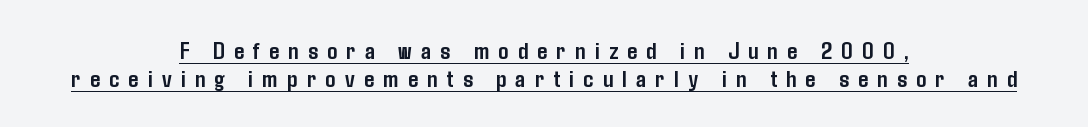
The image shows 25 px bold type, upright; set centered, tight line spacing (1.13x), unusually wide letter spacing (+0.37 em), underlined.
